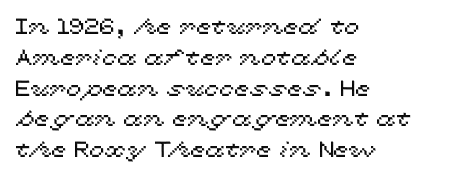
A classic flush-left, rag-right setting is used for this passage. The rendering uses a moderate line-height, typical for paragraphs. In terms of letterspacing, this is plain default setting.
